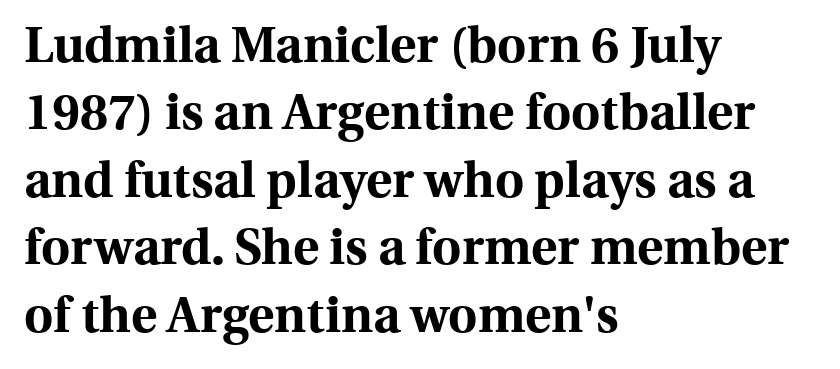
The image shows 50 px bold serif type, upright; set left-aligned, normal line spacing (1.35x), normal letter spacing, not underlined; a medium x-height.
